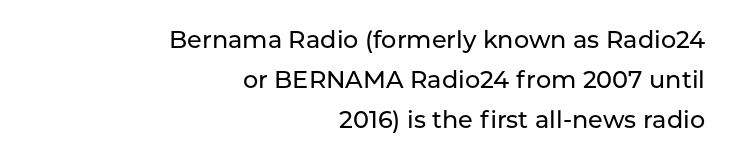
Q: Is the text italic (slanted)? A: No, it is upright.
Q: Is the text underlined? A: No.
Q: How is the paragraph aligned? A: Right-aligned.
Q: Is the spacing between letters normal or unusually wide? A: Normal.
Q: Is the spacing between lines tight, normal or loose? A: Normal.
